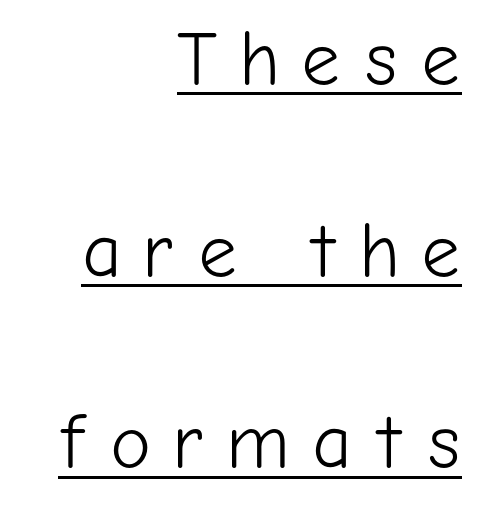
Q: Is the text bold? A: No.
Q: Is the text italic (slanted)? A: No, it is upright.
Q: Is the typeface a serif or a sans-serif typeface? A: Sans-serif.
Q: Is the text underlined? A: Yes.
Q: How is the paragraph aligned? A: Right-aligned.
Q: Is the spacing between letters normal or unusually wide? A: Unusually wide.
Q: Is the spacing between lines tight, normal or loose? A: Loose.
Q: Width (condensed, normal, or wide)? A: Normal.
Q: Stroke contrast? A: Low.
Q: x-height? A: Medium.
Q: Monospaced? A: No.
